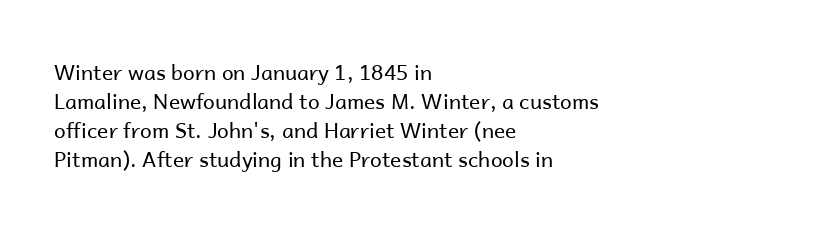
The image shows 21 px text type, upright; set left-aligned, normal line spacing (1.38x), normal letter spacing, not underlined.
